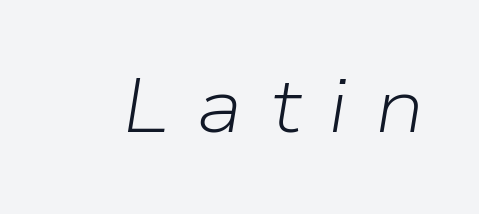
Q: Is the text bold? A: No.
Q: Is the text italic (slanted)? A: Yes, it leans right by about 9 degrees.
Q: Is the text underlined? A: No.
Q: Is the spacing between letters normal or unusually wide? A: Unusually wide.
Q: Width (condensed, normal, or wide)? A: Normal.
Q: Stroke contrast? A: Low.
Q: x-height? A: Medium.
Q: Monospaced? A: No.
